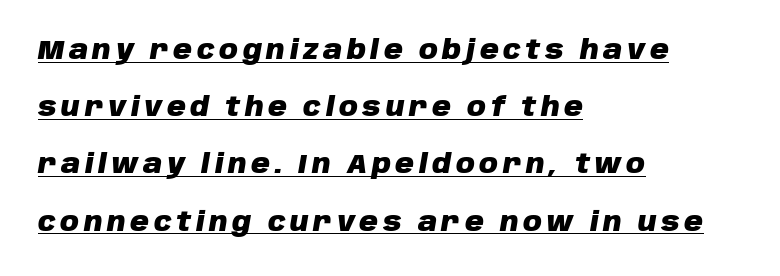
Q: Is the text bold? A: Yes.
Q: Is the text italic (slanted)? A: Yes, it leans right by about 10 degrees.
Q: Is the text underlined? A: Yes.
Q: How is the paragraph aligned? A: Left-aligned.
Q: Is the spacing between lines tight, normal or loose? A: Loose.
